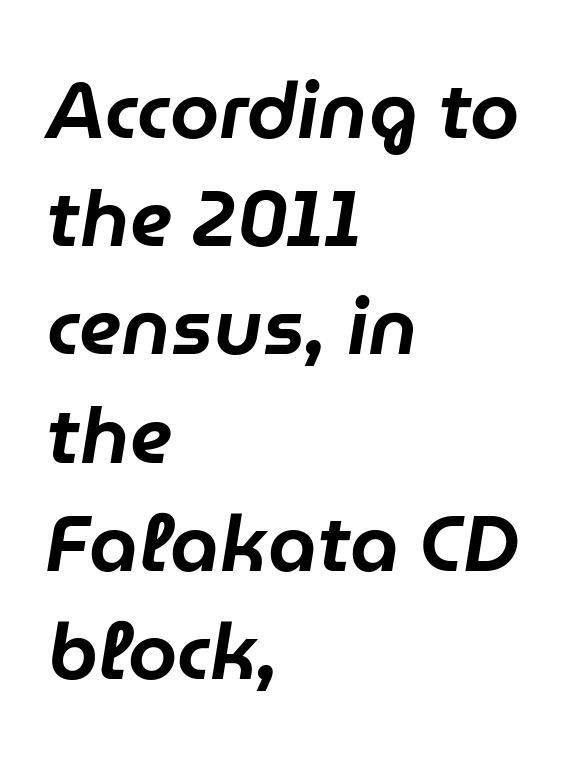
It's the slanting kind of type. Compared with a centered layout, this one pins lines to the left instead. The type is set solid horizontally, with unmodified tracking. Only glyphs here, with clear space below each row. These lines are rendered in a variable-pitch font.
